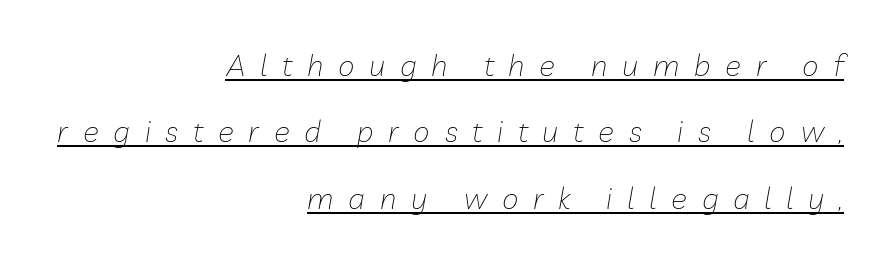
{"italic": "yes", "lean": "right", "slant_degrees": 10, "bold": "no", "weight": "thin", "width": "normal", "stroke_contrast": "low", "x_height": "medium", "monospaced": "no", "underline": "yes", "align": "right", "line_spacing": "loose", "line_spacing_ratio": 2.21, "letter_spacing": "wide", "letter_spacing_em": 0.49, "glyph_px": 30}
